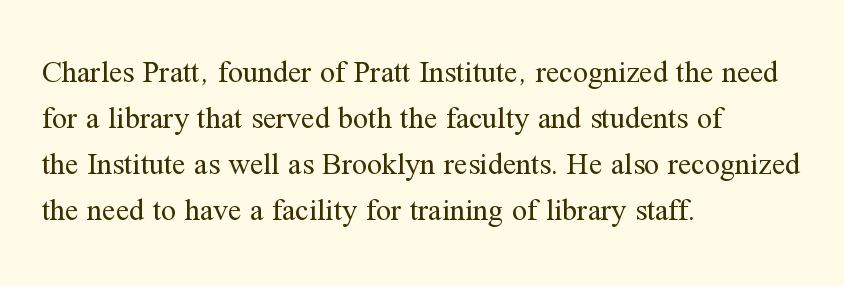
The image shows 30 px regular-weight serif type, upright; set left-aligned, normal line spacing (1.53x), normal letter spacing, not underlined; medium stroke contrast and a medium x-height.
